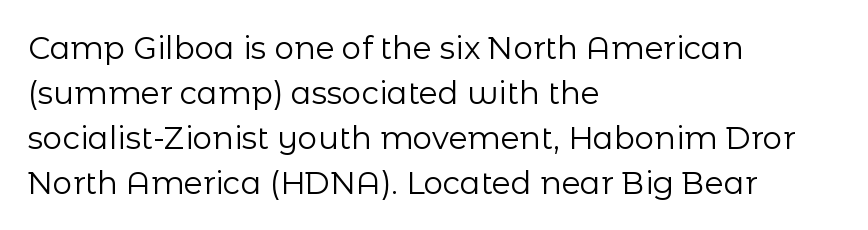
Q: Is the text bold? A: No.
Q: Is the text italic (slanted)? A: No, it is upright.
Q: Is the typeface a serif or a sans-serif typeface? A: Sans-serif.
Q: Is the text underlined? A: No.
Q: How is the paragraph aligned? A: Left-aligned.
Q: Is the spacing between letters normal or unusually wide? A: Normal.
Q: Is the spacing between lines tight, normal or loose? A: Normal.
Q: Width (condensed, normal, or wide)? A: Normal.
Q: Stroke contrast? A: Low.
Q: x-height? A: Medium.
Q: Monospaced? A: No.
